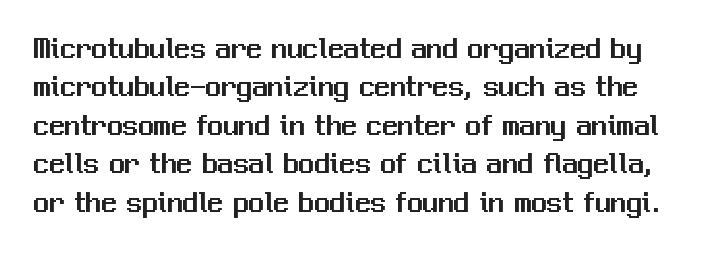
The image shows 31 px sans-serif type, upright; set line spacing 1.24x, normal letter spacing, not underlined; medium stroke contrast and a medium x-height.
